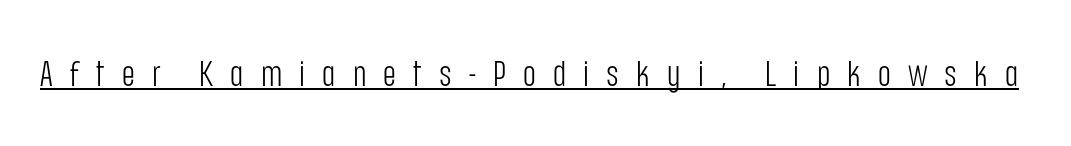
The image shows 35 px light, condensed sans-serif type, upright; set unusually wide letter spacing (+0.49 em), underlined; low stroke contrast and a large x-height.
